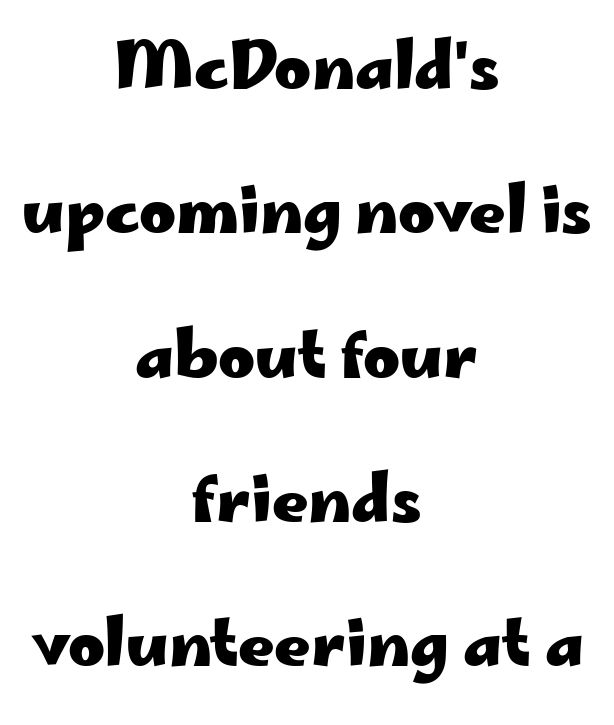
Bare-footed words on every line. This is roman type, the default non-slanted kind. Caption: multi-line text, centered on the measure. I'd call this a sans setting — the letters go barefoot. These lines stand farther apart than default settings would place them.
